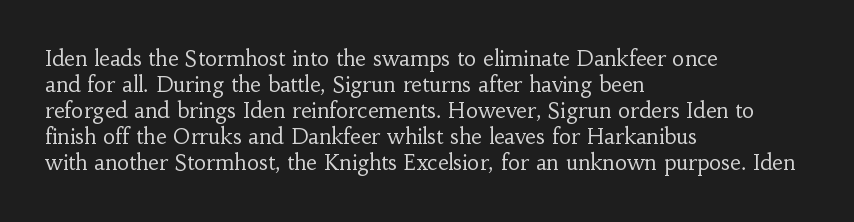
Q: Is the text bold? A: No.
Q: Is the text italic (slanted)? A: No, it is upright.
Q: Is the text underlined? A: No.
Q: How is the paragraph aligned? A: Left-aligned.
Q: Is the spacing between letters normal or unusually wide? A: Normal.
